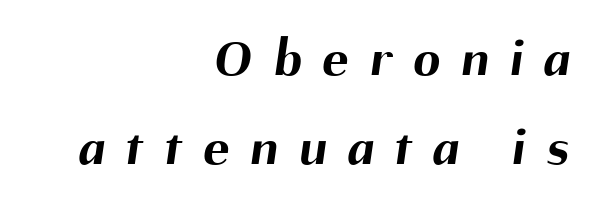
{"serif": "no", "bold": "yes", "weight": "bold", "width": "normal", "stroke_contrast": "medium", "x_height": "medium", "monospaced": "no", "underline": "no", "align": "right", "line_spacing": "normal", "line_spacing_ratio": 1.65, "letter_spacing": "wide", "letter_spacing_em": 0.4, "glyph_px": 54}
